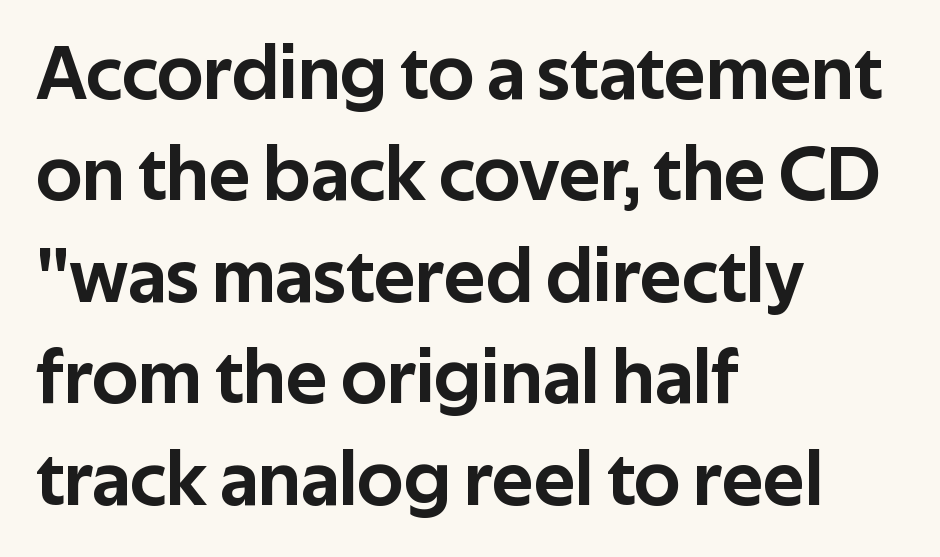
{"serif": "no", "italic": "no", "width": "normal", "stroke_contrast": "low", "x_height": "medium", "monospaced": "no", "underline": "no", "align": "left", "line_spacing": "normal", "line_spacing_ratio": 1.3, "letter_spacing": "normal", "letter_spacing_em": 0.0, "glyph_px": 78}
